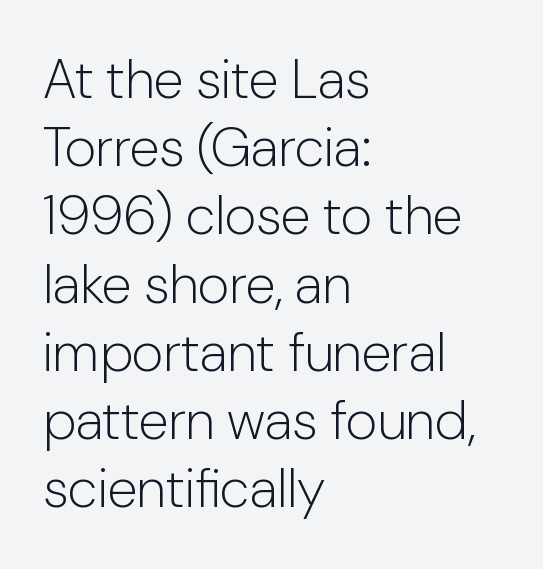
Q: Is the text bold? A: No.
Q: Is the text italic (slanted)? A: No, it is upright.
Q: Is the typeface a serif or a sans-serif typeface? A: Sans-serif.
Q: Is the text underlined? A: No.
Q: How is the paragraph aligned? A: Left-aligned.
Q: Is the spacing between letters normal or unusually wide? A: Normal.
Q: Width (condensed, normal, or wide)? A: Normal.
Q: Stroke contrast? A: Low.
Q: x-height? A: Medium.
Q: Monospaced? A: No.
